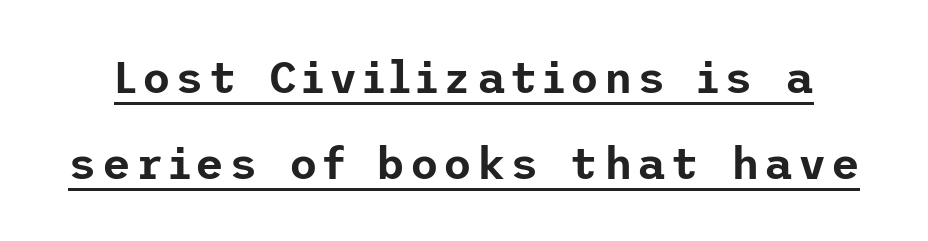
{"serif": "no", "italic": "no", "width": "normal", "stroke_contrast": "low", "x_height": "medium", "underline": "yes", "line_spacing": "loose", "line_spacing_ratio": 1.95, "glyph_px": 44}
